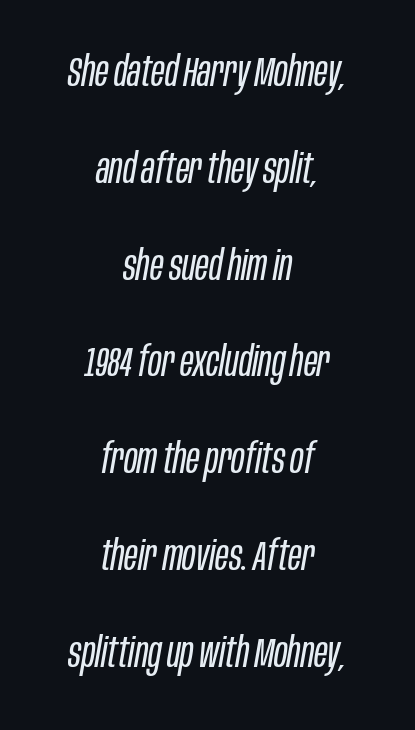
{"italic": "yes", "lean": "right", "slant_degrees": 10, "bold": "no", "weight": "regular", "width": "condensed", "stroke_contrast": "low", "x_height": "large", "monospaced": "no", "underline": "no", "align": "center", "line_spacing": "loose", "line_spacing_ratio": 2.36, "letter_spacing": "normal", "letter_spacing_em": 0.0, "glyph_px": 41}
